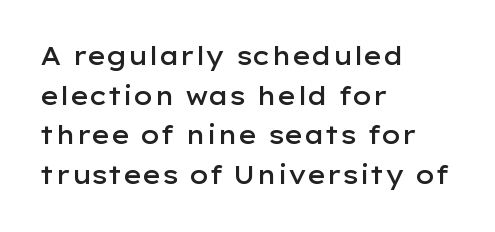
A bare baseline throughout the passage. Letter spacing: default. It's the straight-up-and-down kind of type. A somewhat darkened texture: the type is semibold rather than bold. Interline gaps are of average width in this sample. Compared with a centered layout, this one pins lines to the left instead.
